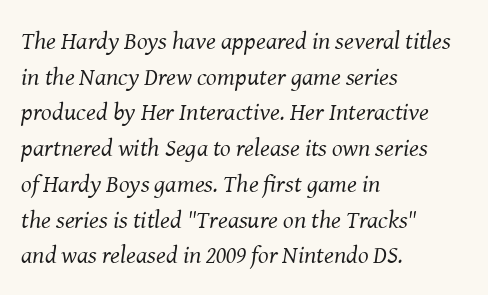
Q: Is the text bold? A: No.
Q: Is the text italic (slanted)? A: Yes, it leans right by about 8 degrees.
Q: Is the text underlined? A: No.
Q: How is the paragraph aligned? A: Left-aligned.
Q: Is the spacing between letters normal or unusually wide? A: Normal.
Q: Is the spacing between lines tight, normal or loose? A: Normal.
